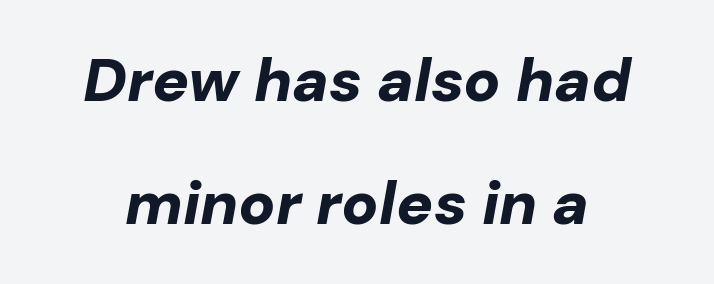
The letters sit at their default tracking, neither squeezed nor spread. Leading: increased. How heavy is the stroke? Heavy — this is a bold. A clean baseline with only descenders dipping below it. You can tell it's italic because the verticals aren't actually vertical. Note the varied advance widths — an 'i' is clearly narrower than an 'm'.
